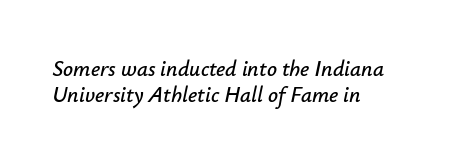
Visually the block forms a straight wall on the left and a jagged coastline on the right. Just letters on the line, the space beneath them empty. A typesetter would call this zero additional tracking. An italicized treatment has been applied to the whole sample.
